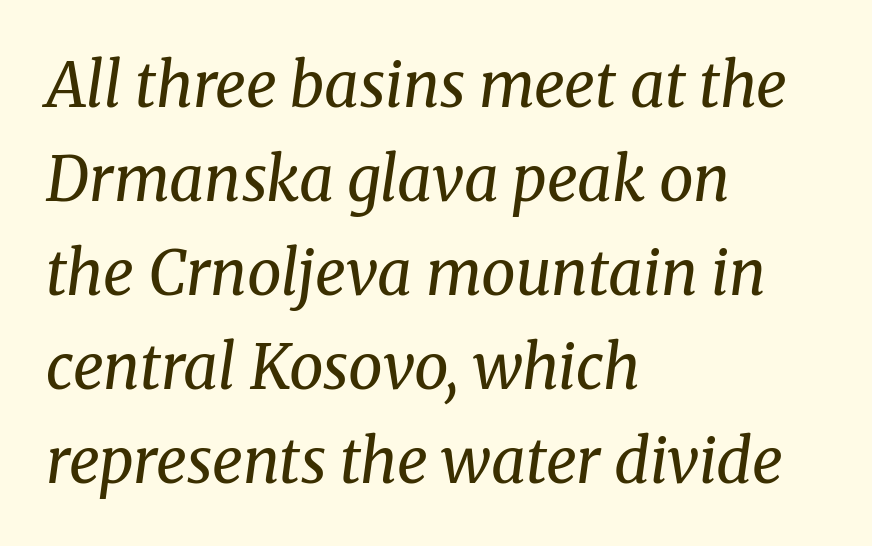
{"serif": "yes", "italic": "yes", "lean": "right", "slant_degrees": 8, "bold": "no", "weight": "regular", "width": "normal", "stroke_contrast": "medium", "x_height": "medium", "monospaced": "no", "underline": "no", "align": "left", "line_spacing": "normal", "line_spacing_ratio": 1.54, "letter_spacing": "normal", "letter_spacing_em": 0.0, "glyph_px": 61}
